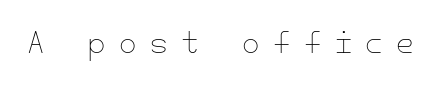
Quick note: underline off. Words appear elongated and porous because spacing is wide. Compared with a typical body face, this is equally light or lighter still. This is roman type, the default non-slanted kind.
